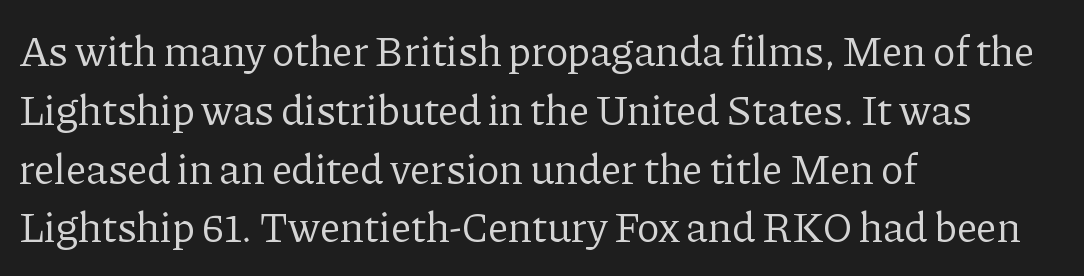
Q: Is the text bold? A: No.
Q: Is the text italic (slanted)? A: No, it is upright.
Q: Is the typeface a serif or a sans-serif typeface? A: Serif.
Q: Is the text underlined? A: No.
Q: How is the paragraph aligned? A: Left-aligned.
Q: Is the spacing between letters normal or unusually wide? A: Normal.
Q: Is the spacing between lines tight, normal or loose? A: Normal.
Q: Width (condensed, normal, or wide)? A: Normal.
Q: Stroke contrast? A: Low.
Q: x-height? A: Medium.
Q: Monospaced? A: No.
